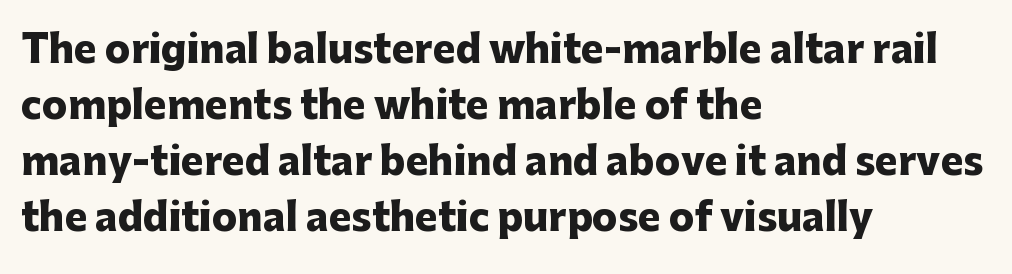
The image shows 38 px heavy sans-serif type, upright; set left-aligned, normal line spacing (1.47x), normal letter spacing, not underlined; low stroke contrast and a medium x-height.
